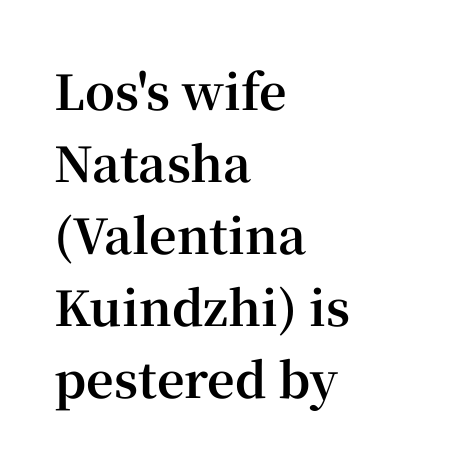
Q: Is the text bold? A: Yes.
Q: Is the text italic (slanted)? A: No, it is upright.
Q: Is the typeface a serif or a sans-serif typeface? A: Serif.
Q: Is the text underlined? A: No.
Q: How is the paragraph aligned? A: Left-aligned.
Q: Is the spacing between letters normal or unusually wide? A: Normal.
Q: Is the spacing between lines tight, normal or loose? A: Normal.
Q: Width (condensed, normal, or wide)? A: Normal.
Q: Stroke contrast? A: High.
Q: x-height? A: Medium.
Q: Monospaced? A: No.
